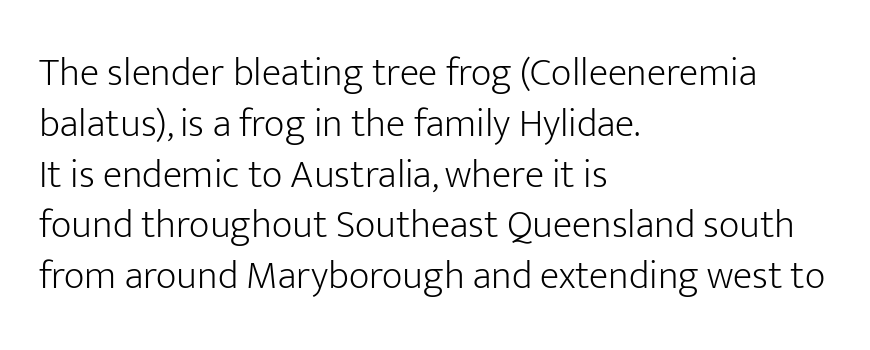
The passage shown is typeset with a sans-serif family. A typesetter would call this leading conventional body-copy spacing. The rendering keeps characters at their native spacing. Compared with a centered layout, this one pins lines to the left instead.
